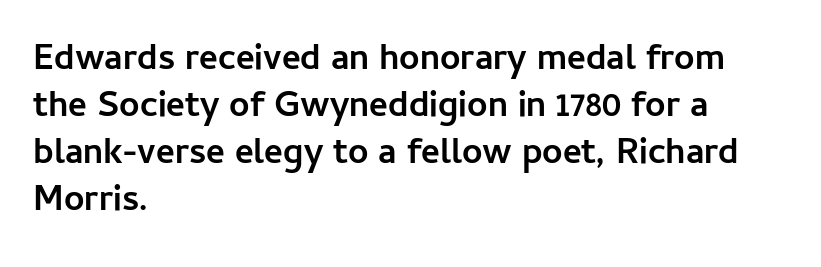
Q: Is the text bold? A: Yes.
Q: Is the text italic (slanted)? A: No, it is upright.
Q: Is the typeface a serif or a sans-serif typeface? A: Sans-serif.
Q: Is the text underlined? A: No.
Q: How is the paragraph aligned? A: Left-aligned.
Q: Is the spacing between letters normal or unusually wide? A: Normal.
Q: Is the spacing between lines tight, normal or loose? A: Normal.
Q: Width (condensed, normal, or wide)? A: Normal.
Q: Stroke contrast? A: Low.
Q: x-height? A: Medium.
Q: Monospaced? A: No.
